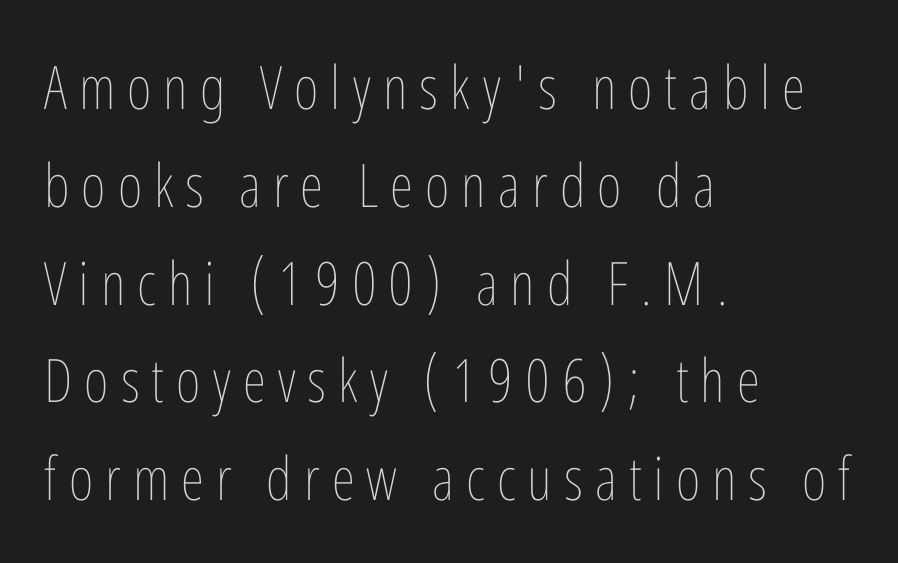
{"italic": "no", "bold": "no", "weight": "thin", "width": "condensed", "stroke_contrast": "low", "x_height": "medium", "monospaced": "no", "underline": "no", "align": "left", "line_spacing": "normal", "line_spacing_ratio": 1.63, "letter_spacing": "wide", "letter_spacing_em": 0.2, "glyph_px": 60}
